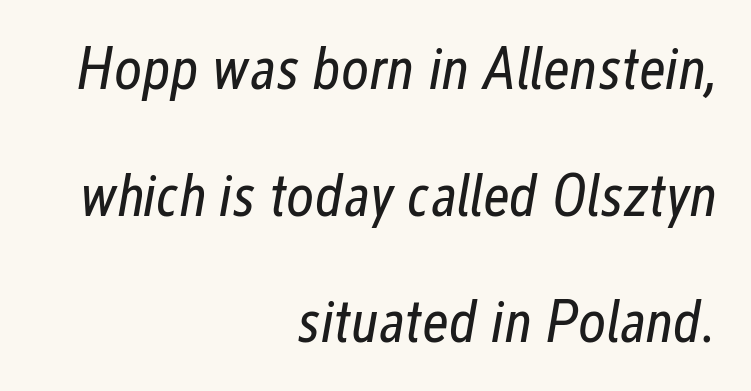
Students, note that the glyphs here touch the page at normal intervals. The face looks like a standard text weight, possibly lighter. This sample has the flowing, uneven cadence of proportional lettering. There's an unmistakable incline to the writing here. How would I describe the line gaps? Wide and relaxed.
